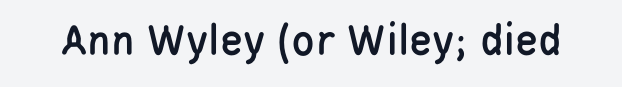
The image shows 47 px condensed sans-serif type, upright; set normal letter spacing, not underlined; low stroke contrast and a large x-height.
